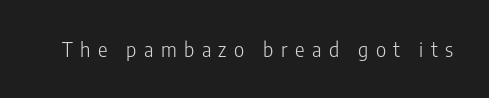
The image shows 20 px text type, upright; set unusually wide letter spacing (+0.37 em), not underlined.
